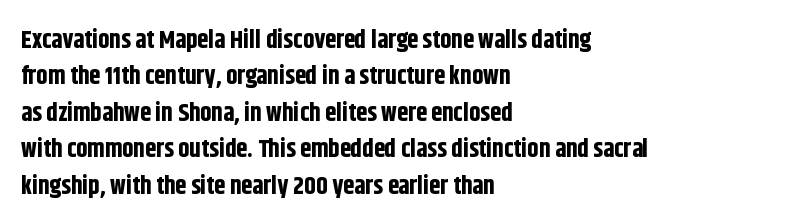
The image shows 25 px bold type, upright; set left-aligned, normal line spacing (1.46x), normal letter spacing, not underlined.
